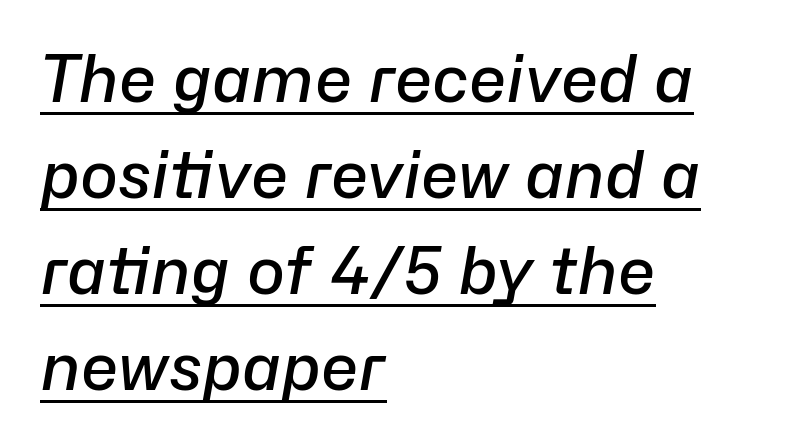
{"italic": "yes", "lean": "right", "slant_degrees": 10, "bold": "semi", "weight": "semibold", "width": "normal", "stroke_contrast": "low", "x_height": "medium", "monospaced": "no", "underline": "yes", "align": "left", "line_spacing": "normal", "line_spacing_ratio": 1.5, "letter_spacing": "normal", "letter_spacing_em": 0.0, "glyph_px": 64}
